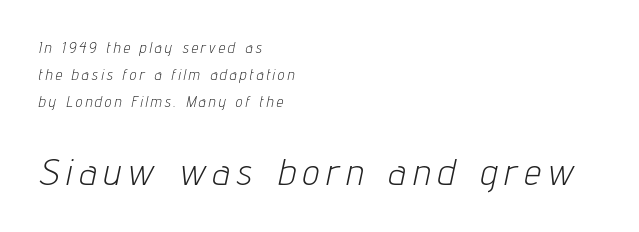
Q: Is the text bold? A: No.
Q: Is the text italic (slanted)? A: Yes, it leans right by about 12 degrees.
Q: Is the text underlined? A: No.
Q: How is the paragraph aligned? A: Left-aligned.
Q: Is the spacing between letters normal or unusually wide? A: Unusually wide.
Q: Which block of text is set in a larger size, the first (top) or the second (bottom)? A: The second (bottom) one.
Q: Width (condensed, normal, or wide)? A: Condensed.
Q: Stroke contrast? A: Low.
Q: x-height? A: Medium.
Q: Monospaced? A: No.
